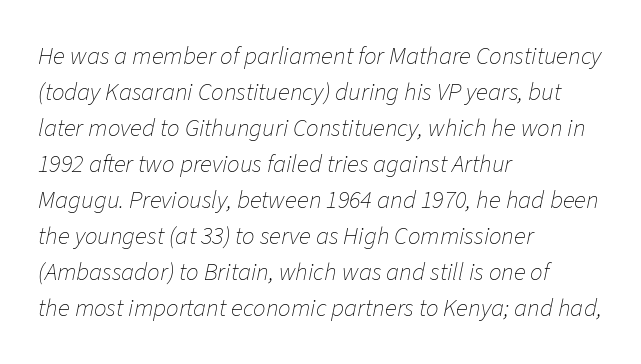
If you measured baseline to baseline, you'd find a middling distance. Caption: multi-line text, flush left, ragged right. Is the type slanted? Yes — the strokes lean at a clear angle. The string is rendered with underlining switched off.
